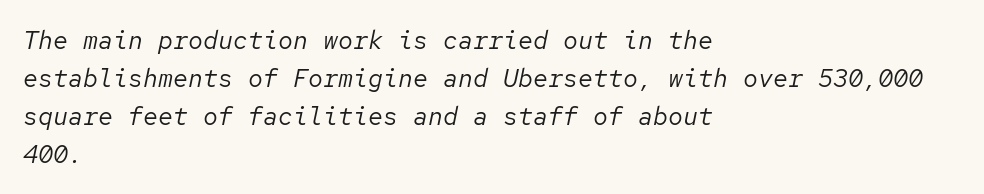
Q: Is the text bold? A: No.
Q: Is the text italic (slanted)? A: Yes, it leans right by about 12 degrees.
Q: Is the text underlined? A: No.
Q: How is the paragraph aligned? A: Left-aligned.
Q: Is the spacing between letters normal or unusually wide? A: Normal.
Q: Is the spacing between lines tight, normal or loose? A: Normal.
